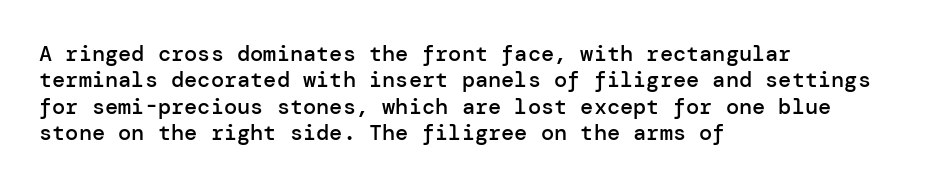
In terms of posture, this sample is upright. Does the copy run flush right? No — it runs flush left. Each word holds together tightly as a unit, with standard inter-letter gaps. Just letters on the line, the space beneath them empty. On the weight axis this lands at semibold, roughly 600.
